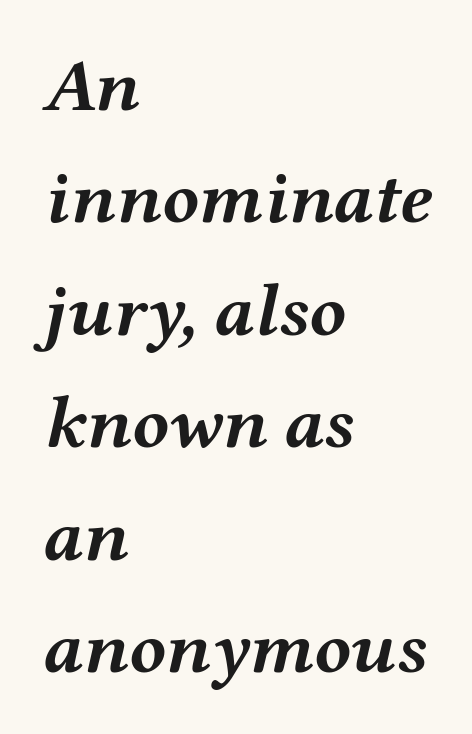
Q: Is the text bold? A: Yes.
Q: Is the text italic (slanted)? A: Yes, it leans right by about 12 degrees.
Q: Is the text underlined? A: No.
Q: How is the paragraph aligned? A: Left-aligned.
Q: Is the spacing between letters normal or unusually wide? A: Normal.
Q: Is the spacing between lines tight, normal or loose? A: Normal.
Q: Width (condensed, normal, or wide)? A: Wide.
Q: Stroke contrast? A: Medium.
Q: x-height? A: Medium.
Q: Monospaced? A: No.
